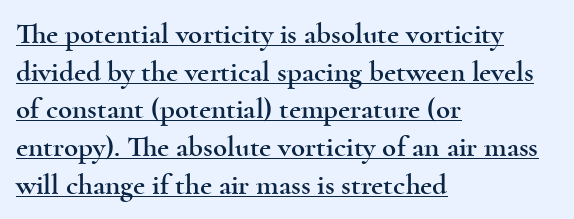
{"serif": "yes", "italic": "no", "width": "wide", "x_height": "small", "monospaced": "no", "underline": "yes", "align": "left", "line_spacing": "normal", "line_spacing_ratio": 1.3, "letter_spacing": "normal", "letter_spacing_em": 0.0, "glyph_px": 29}
